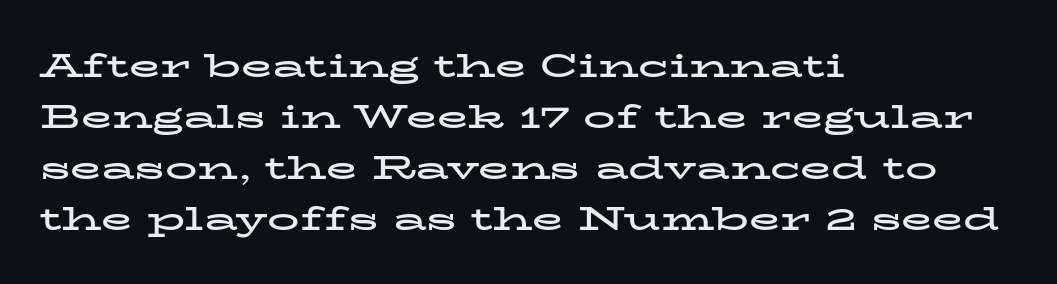
Q: Is the text bold? A: Yes.
Q: Is the text italic (slanted)? A: No, it is upright.
Q: Is the typeface a serif or a sans-serif typeface? A: Serif.
Q: Is the text underlined? A: No.
Q: How is the paragraph aligned? A: Left-aligned.
Q: Is the spacing between letters normal or unusually wide? A: Normal.
Q: Is the spacing between lines tight, normal or loose? A: Normal.
Q: Width (condensed, normal, or wide)? A: Wide.
Q: Stroke contrast? A: Low.
Q: x-height? A: Medium.
Q: Monospaced? A: No.
